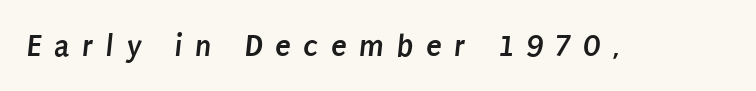
The image shows 32 px semibold, condensed sans-serif type; set unusually wide letter spacing (+0.39 em), not underlined; low stroke contrast and a large x-height.
